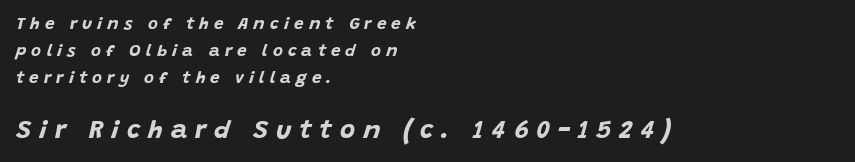
The image shows 26 px bold type, italic (leaning right); set left-aligned, normal line spacing (1.6x), unusually wide letter spacing (+0.3 em), not underlined; the second (bottom) block is 1.53x larger.
